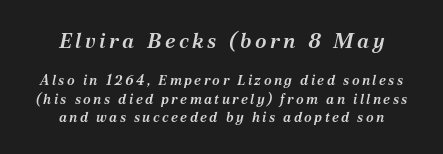
Q: Is the text bold? A: Semi-bold.
Q: Is the text italic (slanted)? A: Yes, it leans right by about 12 degrees.
Q: Is the text underlined? A: No.
Q: How is the paragraph aligned? A: Centered.
Q: Is the spacing between lines tight, normal or loose? A: Normal.
Q: Which block of text is set in a larger size, the first (top) or the second (bottom)? A: The first (top) one.
